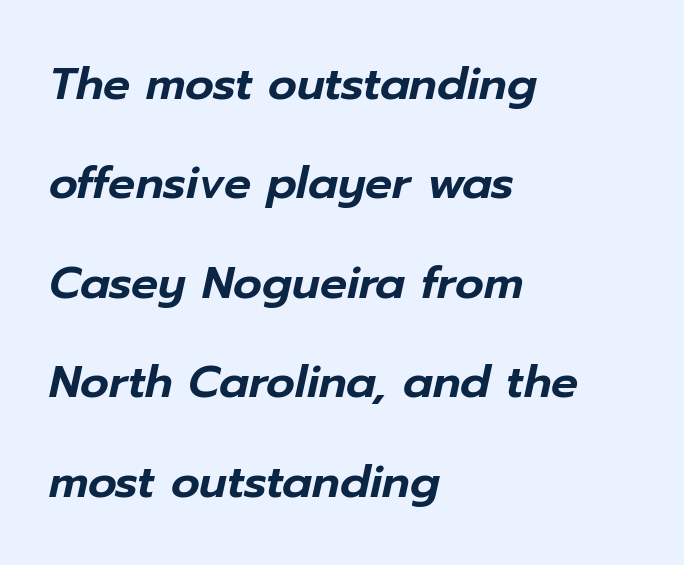
Q: Is the text italic (slanted)? A: Yes, it leans right by about 12 degrees.
Q: Is the text underlined? A: No.
Q: How is the paragraph aligned? A: Left-aligned.
Q: Is the spacing between letters normal or unusually wide? A: Normal.
Q: Is the spacing between lines tight, normal or loose? A: Loose.
Q: Width (condensed, normal, or wide)? A: Normal.
Q: Stroke contrast? A: Low.
Q: x-height? A: Medium.
Q: Monospaced? A: No.
